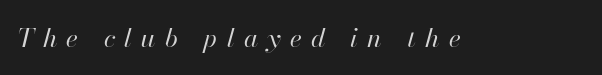
The image shows 26 px text type, italic (leaning right); set unusually wide letter spacing (+0.36 em), not underlined.
